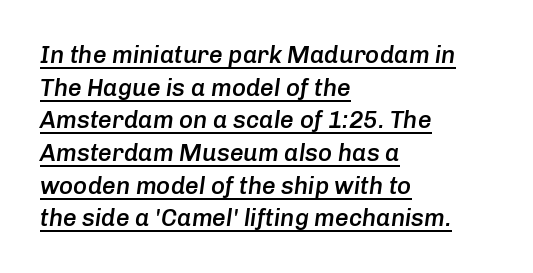
Q: Is the text bold? A: Semi-bold.
Q: Is the text italic (slanted)? A: Yes, it leans right by about 8 degrees.
Q: Is the text underlined? A: Yes.
Q: How is the paragraph aligned? A: Left-aligned.
Q: Is the spacing between letters normal or unusually wide? A: Normal.
Q: Is the spacing between lines tight, normal or loose? A: Normal.
